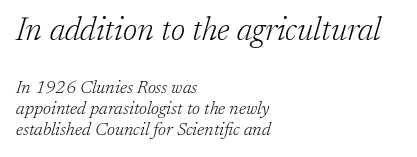
The image shows 32 px light serif type, italic (leaning right); set left-aligned, line spacing 1.17x, normal letter spacing, not underlined; the first (top) block is 1.78x larger; low stroke contrast and a medium x-height.
